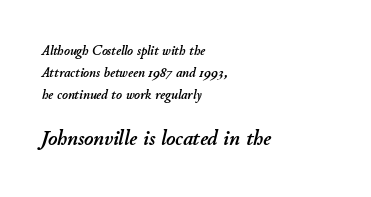
An italicized treatment has been applied to the whole sample. In CSS terms this would be text-align: left. Look at the glyph heights: the lower group is clearly the bigger setting. Each word holds together tightly as a unit, with standard inter-letter gaps. Descenders hang freely into open space. Regular leading.
